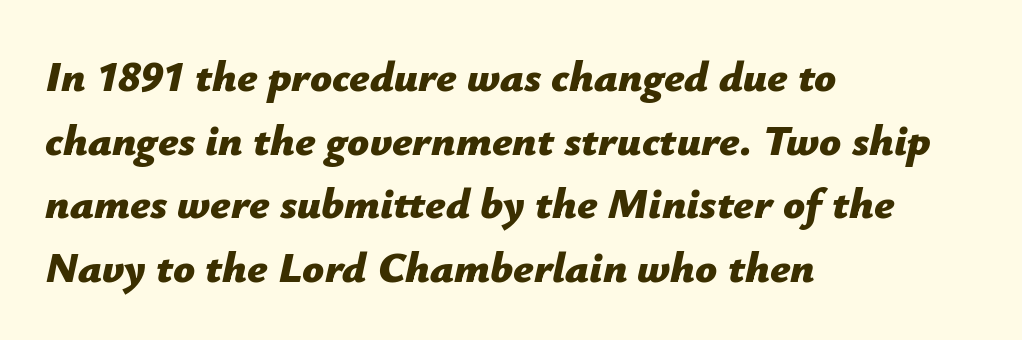
Q: Is the text bold? A: Yes.
Q: Is the text italic (slanted)? A: Yes, it leans right by about 12 degrees.
Q: Is the text underlined? A: No.
Q: How is the paragraph aligned? A: Left-aligned.
Q: Is the spacing between letters normal or unusually wide? A: Normal.
Q: Is the spacing between lines tight, normal or loose? A: Normal.
Q: Width (condensed, normal, or wide)? A: Normal.
Q: Stroke contrast? A: Low.
Q: x-height? A: Medium.
Q: Monospaced? A: No.
